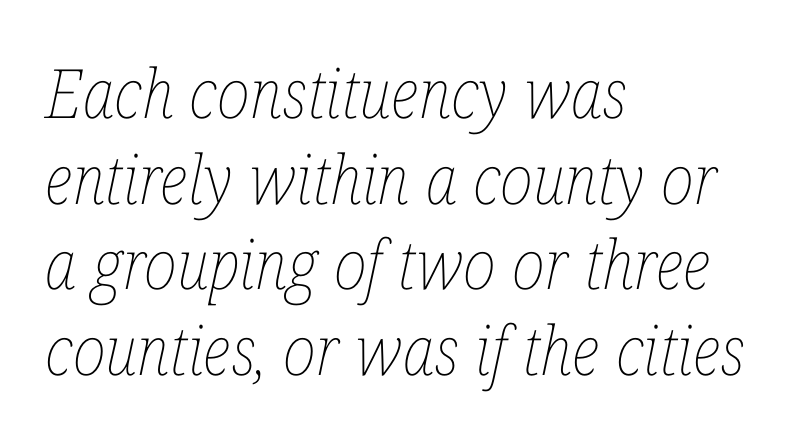
The type is set solid horizontally, with unmodified tracking. Do the characters align in a grid? No, the font is proportional. Does the leading feel generous? No, just average. Does the lettering tilt? It does — this is italic. No letter is thick-stroked: the sample isn't bold.
